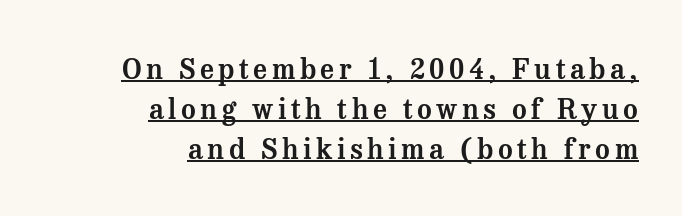
The image shows 28 px serif type, upright; set right-aligned, normal line spacing (1.43x), underlined; medium stroke contrast and a medium x-height.
